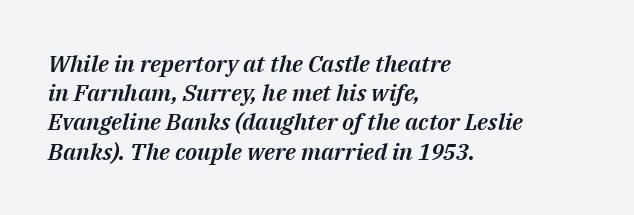
There's an unmistakable incline to the writing here. Descender tails drop into unmarked territory. How would I describe the line gaps? Plain and ordinary. The ragged edge is on the right, which tells us the setting is flush left.
